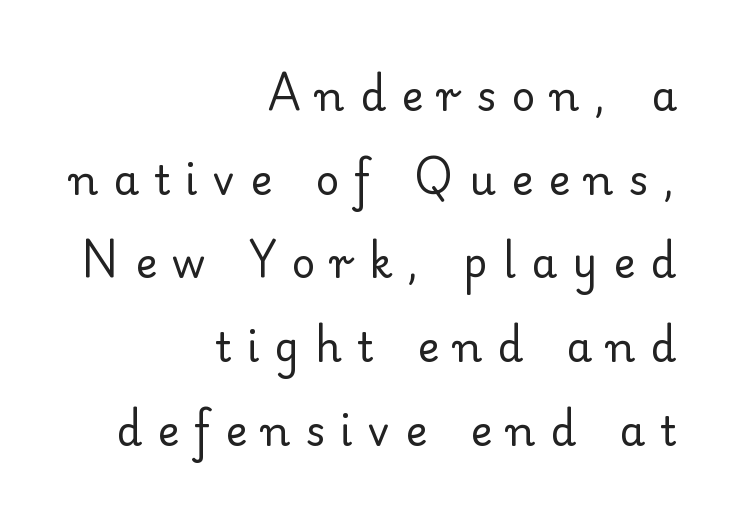
Q: Is the text bold? A: No.
Q: Is the text italic (slanted)? A: No, it is upright.
Q: Is the typeface a serif or a sans-serif typeface? A: Serif.
Q: Is the text underlined? A: No.
Q: How is the paragraph aligned? A: Right-aligned.
Q: Is the spacing between letters normal or unusually wide? A: Unusually wide.
Q: Is the spacing between lines tight, normal or loose? A: Loose.
Q: Width (condensed, normal, or wide)? A: Normal.
Q: Stroke contrast? A: Low.
Q: x-height? A: Small.
Q: Monospaced? A: No.
